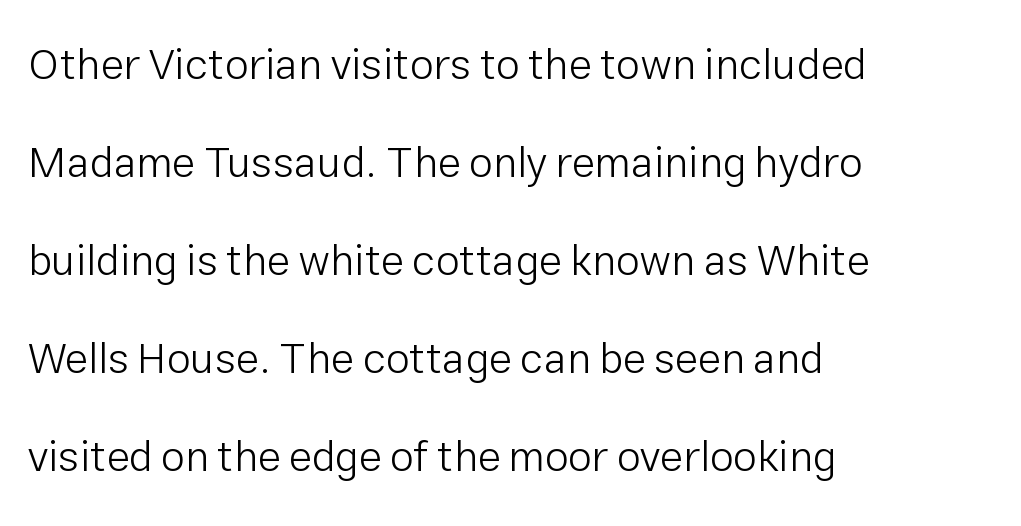
{"serif": "no", "italic": "no", "bold": "no", "weight": "light", "width": "normal", "stroke_contrast": "low", "x_height": "medium", "monospaced": "no", "underline": "no", "align": "left", "line_spacing": "loose", "line_spacing_ratio": 2.28, "letter_spacing": "normal", "letter_spacing_em": 0.0, "glyph_px": 43}
